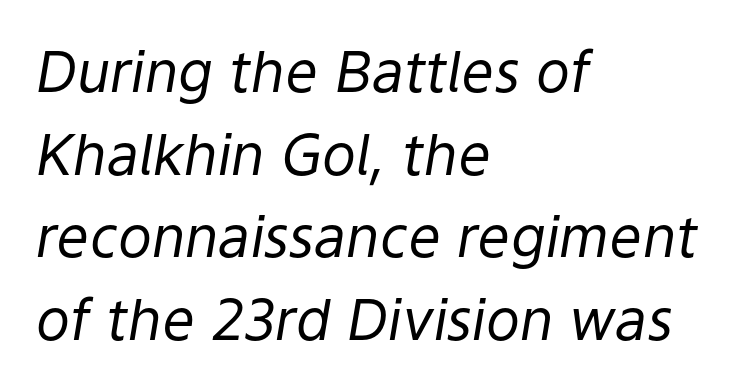
The image shows 57 px regular-weight type, italic (leaning right); set left-aligned, normal line spacing (1.45x), normal letter spacing, not underlined; low stroke contrast and a medium x-height.
